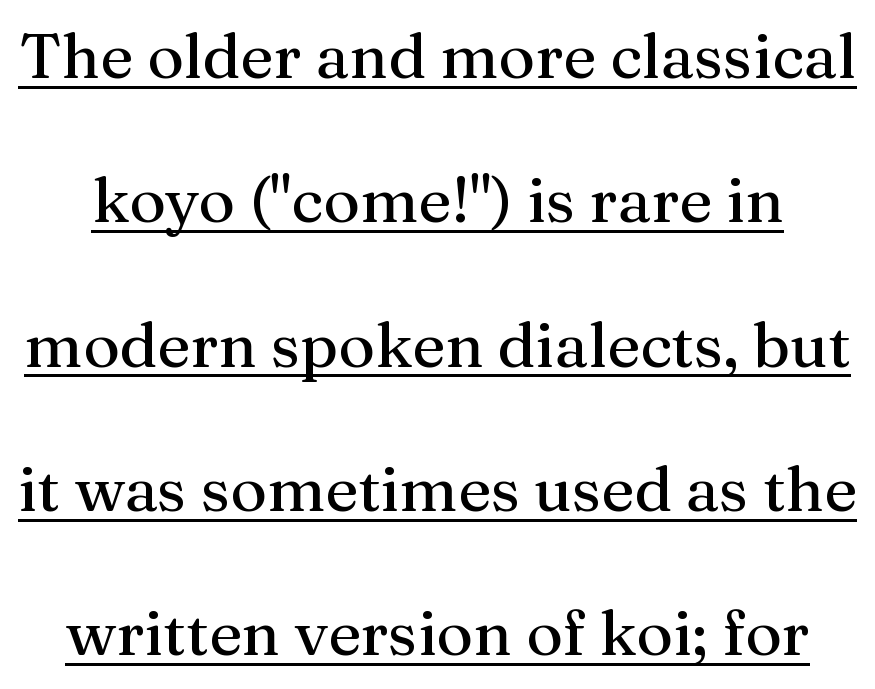
Q: Is the text italic (slanted)? A: No, it is upright.
Q: Is the typeface a serif or a sans-serif typeface? A: Serif.
Q: Is the text underlined? A: Yes.
Q: Is the spacing between letters normal or unusually wide? A: Normal.
Q: Is the spacing between lines tight, normal or loose? A: Loose.
Q: Width (condensed, normal, or wide)? A: Normal.
Q: Stroke contrast? A: Medium.
Q: x-height? A: Medium.
Q: Monospaced? A: No.
